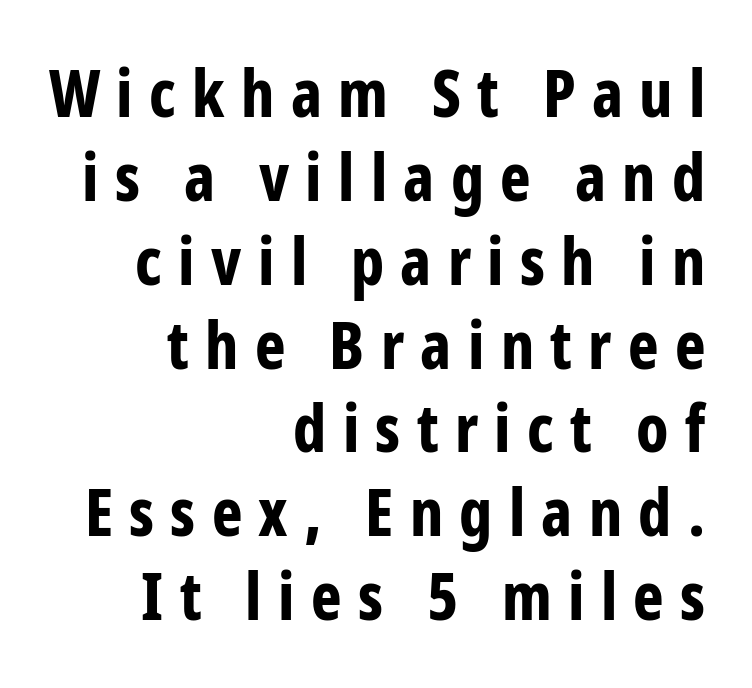
{"serif": "no", "italic": "no", "bold": "yes", "weight": "bold", "width": "condensed", "stroke_contrast": "low", "x_height": "medium", "monospaced": "no", "underline": "no", "align": "right", "line_spacing": "normal", "line_spacing_ratio": 1.29, "letter_spacing": "wide", "letter_spacing_em": 0.25, "glyph_px": 65}
